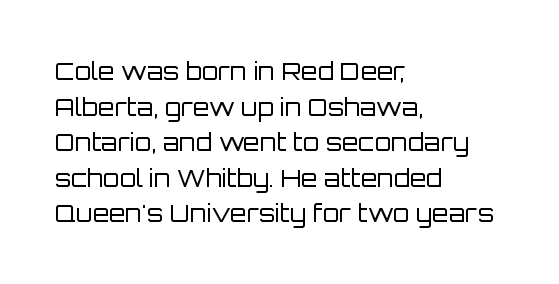
Q: Is the text bold? A: No.
Q: Is the text italic (slanted)? A: No, it is upright.
Q: Is the text underlined? A: No.
Q: How is the paragraph aligned? A: Left-aligned.
Q: Is the spacing between letters normal or unusually wide? A: Normal.
Q: Is the spacing between lines tight, normal or loose? A: Normal.
